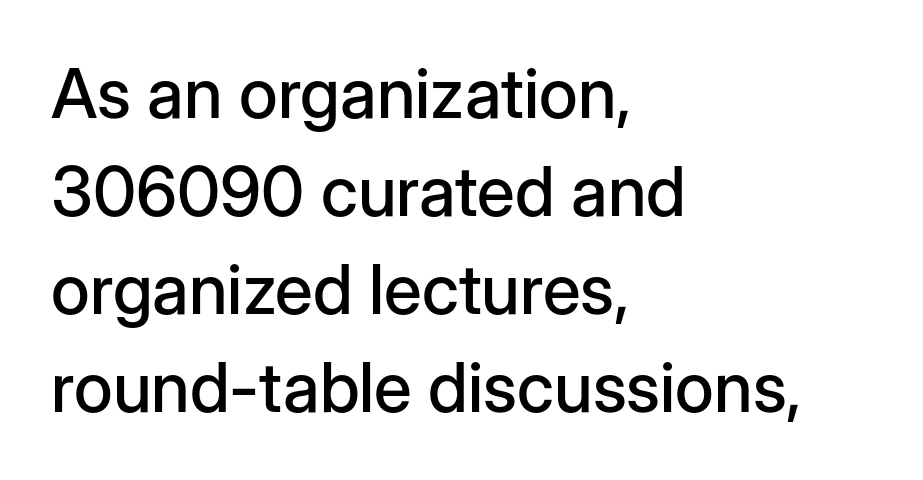
The image shows 69 px sans-serif type, upright; set left-aligned, normal line spacing (1.42x), normal letter spacing, not underlined; low stroke contrast and a medium x-height.
